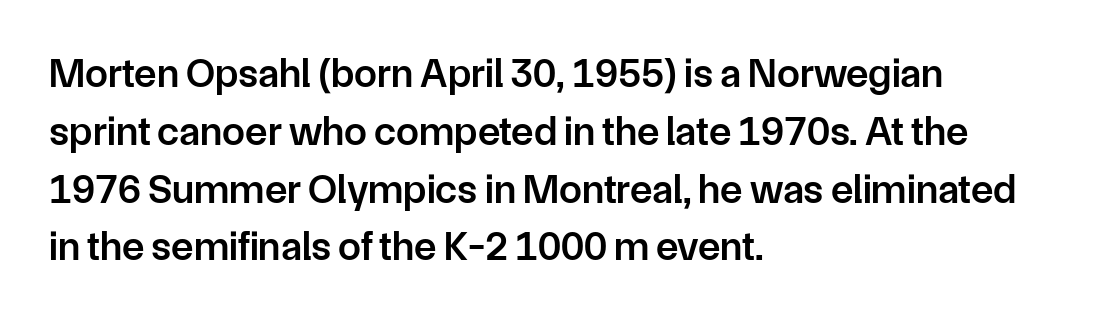
Varying glyph widths throughout — classic text-font behaviour. Glance below the letters and you will spot only blank space. Glyph-to-glyph distance matches everyday printed text. The text was rendered using a sans face with plain stroke endings.
